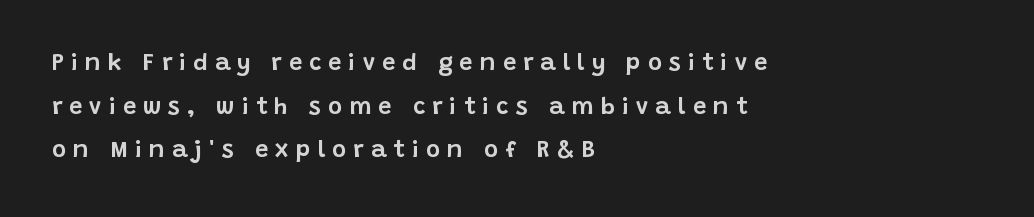
{"italic": "no", "underline": "no", "align": "left", "line_spacing_ratio": 1.82, "letter_spacing": "wide", "letter_spacing_em": 0.29, "glyph_px": 24}
